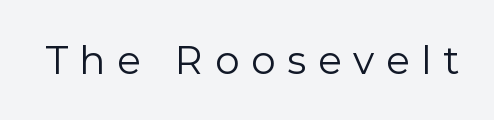
{"serif": "no", "italic": "no", "bold": "no", "weight": "regular", "width": "normal", "stroke_contrast": "low", "x_height": "medium", "monospaced": "no", "underline": "no", "letter_spacing": "wide", "letter_spacing_em": 0.3, "glyph_px": 39}
